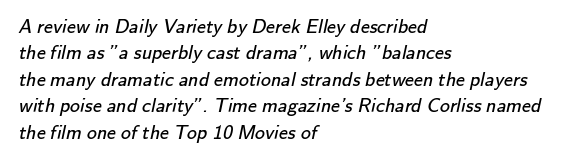
Is there much room between lines? A standard amount, neither cramped nor airy. Honestly, the letter spacing is just normal — you wouldn't notice it. The letters look calm and open, with moderate or lighter stems. Visually the block forms a straight wall on the left and a jagged coastline on the right. Any mark beneath the type? The region is blank.
